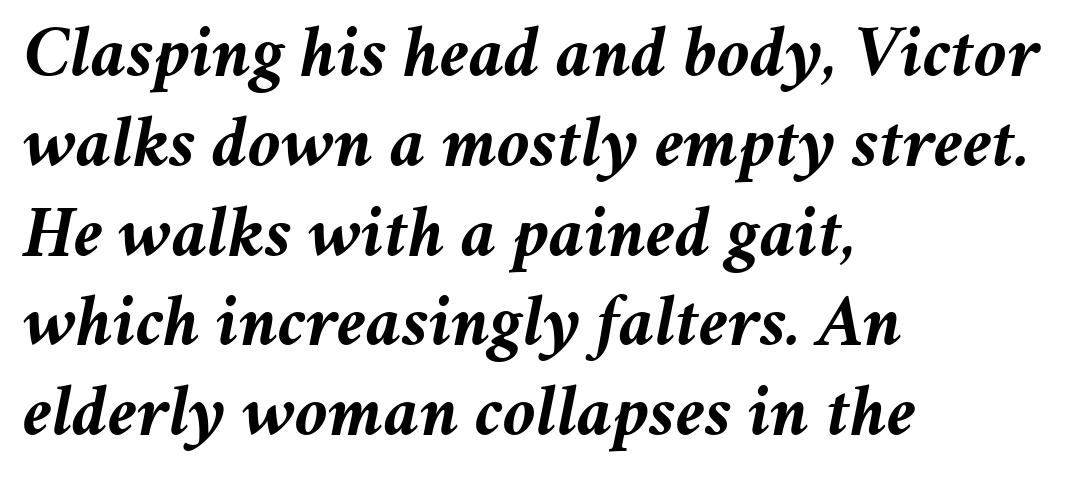
Q: Is the text bold? A: Yes.
Q: Is the text italic (slanted)? A: Yes, it leans right by about 11 degrees.
Q: Is the text underlined? A: No.
Q: How is the paragraph aligned? A: Left-aligned.
Q: Is the spacing between letters normal or unusually wide? A: Normal.
Q: Width (condensed, normal, or wide)? A: Normal.
Q: Stroke contrast? A: Medium.
Q: x-height? A: Medium.
Q: Monospaced? A: No.
